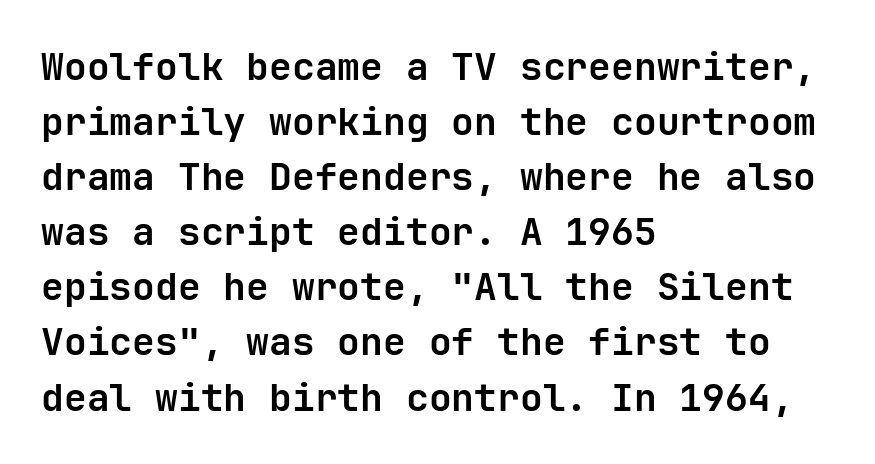
The image shows 38 px bold sans-serif type, upright, monospaced; set left-aligned, normal line spacing (1.45x), normal letter spacing, not underlined; low stroke contrast and a medium x-height.
